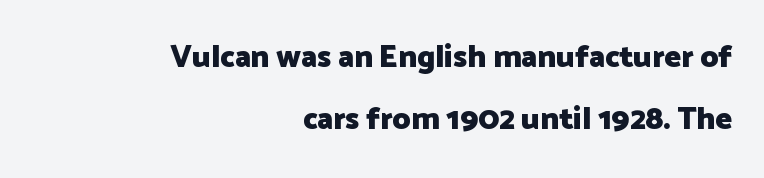
{"serif": "no", "italic": "no", "bold": "yes", "weight": "heavy", "width": "normal", "stroke_contrast": "low", "x_height": "medium", "monospaced": "no", "underline": "no", "align": "right", "line_spacing": "loose", "line_spacing_ratio": 1.99, "letter_spacing": "normal", "letter_spacing_em": 0.0, "glyph_px": 31}
